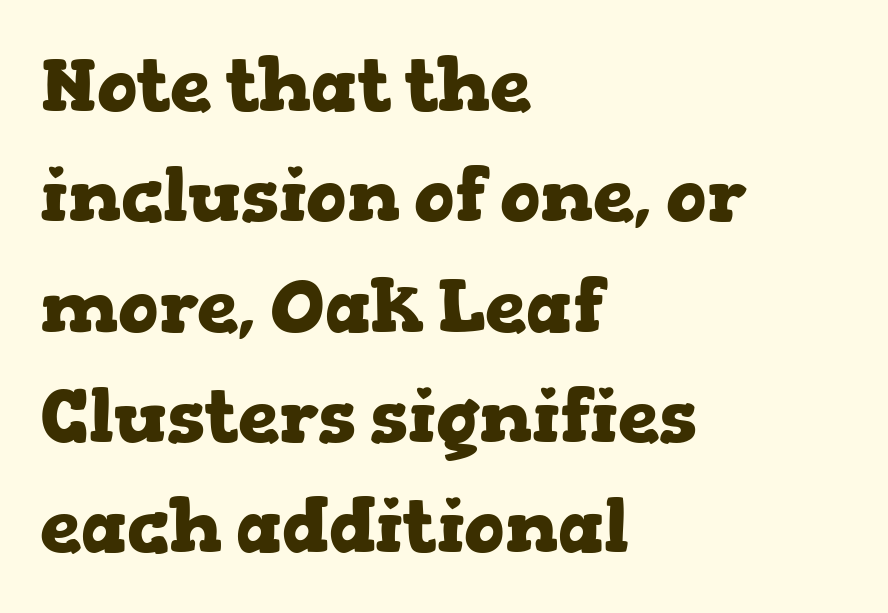
{"serif": "yes", "italic": "no", "bold": "yes", "weight": "heavy", "width": "wide", "stroke_contrast": "low", "x_height": "medium", "monospaced": "no", "underline": "no", "align": "left", "line_spacing": "normal", "line_spacing_ratio": 1.49, "letter_spacing": "normal", "letter_spacing_em": 0.0, "glyph_px": 74}
